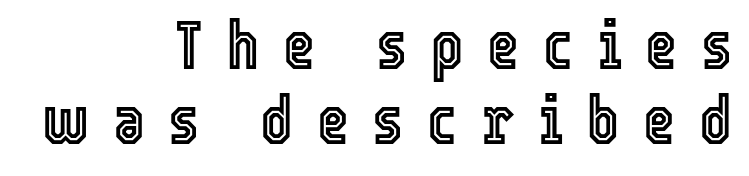
The image shows 69 px condensed type, upright; set right-aligned, tight line spacing (1.09x), unusually wide letter spacing (+0.34 em), not underlined; a medium x-height.
